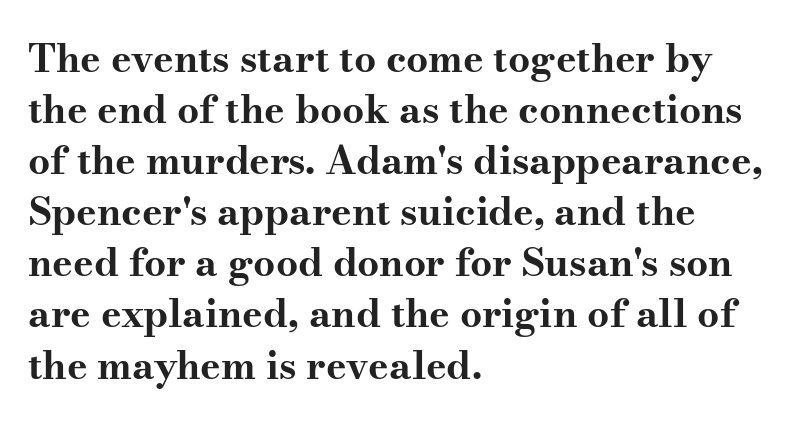
Note the varied advance widths — an 'i' is clearly narrower than an 'm'. Typographically, this falls in the serif category. Caption: standard tracking, unaltered. Left-aligned paragraph, ragged on the right. A roman cut, with each character standing at attention.
